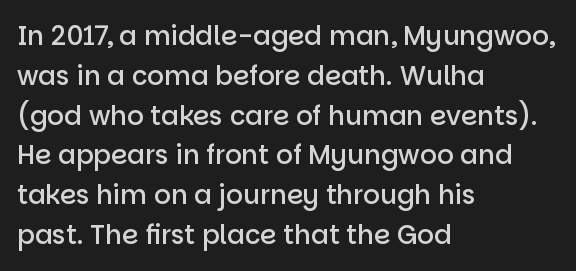
The image shows 26 px text type, upright; set left-aligned, normal line spacing (1.53x), normal letter spacing, not underlined.
